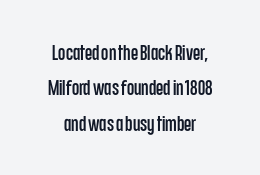
The string is rendered with underlining switched off. No italicization has been applied; the sample stays upright. Leftover space on each line is divided equally before and after the words. If you measured baseline to baseline, you'd find a middling distance. This sample uses plain, unmodified letter spacing.
